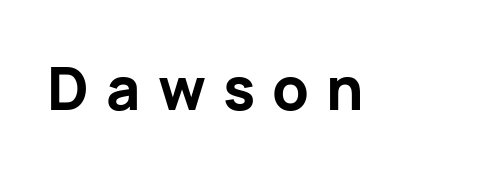
{"serif": "no", "italic": "no", "bold": "yes", "weight": "bold", "width": "normal", "stroke_contrast": "low", "x_height": "medium", "monospaced": "no", "underline": "no", "letter_spacing": "wide", "letter_spacing_em": 0.29, "glyph_px": 59}
